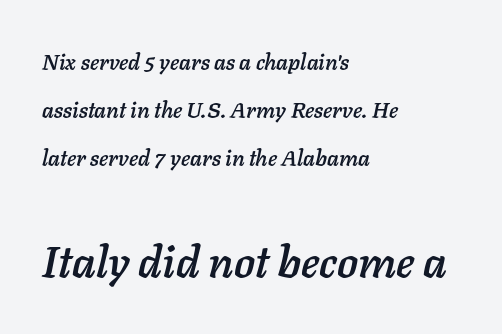
Q: Is the text italic (slanted)? A: Yes, it leans right by about 11 degrees.
Q: Is the text underlined? A: No.
Q: How is the paragraph aligned? A: Left-aligned.
Q: Is the spacing between letters normal or unusually wide? A: Normal.
Q: Is the spacing between lines tight, normal or loose? A: Loose.
Q: Which block of text is set in a larger size, the first (top) or the second (bottom)? A: The second (bottom) one.
Q: Width (condensed, normal, or wide)? A: Normal.
Q: Stroke contrast? A: Low.
Q: x-height? A: Medium.
Q: Monospaced? A: No.
